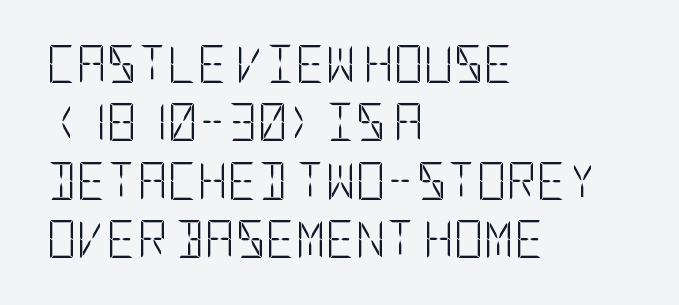
A typesetter would label this face a sans. No letter is thick-stroked: the sample isn't bold. The compositor pushed each line to the left boundary. No extra tracking has been applied to these lines. Style check: upright.
